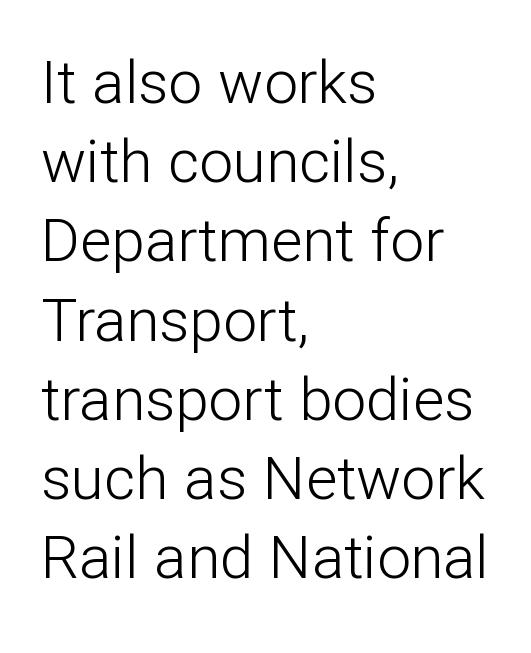
Regarding serifs, this sample does without them. Horizontal bands of white between lines are of average thickness. Here the designer chose a conventional face with non-uniform glyph widths. No extra ink here — the face is not bold. The axis of the letterforms is exactly vertical.
